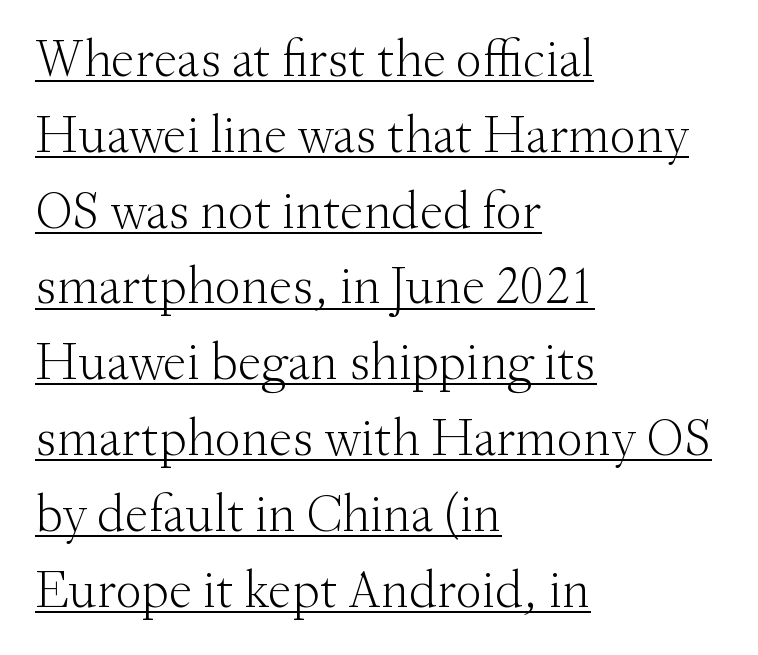
These lines stack with their left ends in a neat column. The designer went with a serif here, giving each stem small feet. Vertical spacing — default. Glance below the letters and you will spot a drawn line. You could call the tracking neutral — neither tight nor loose. Note the varied advance widths — an 'i' is clearly narrower than an 'm'.
